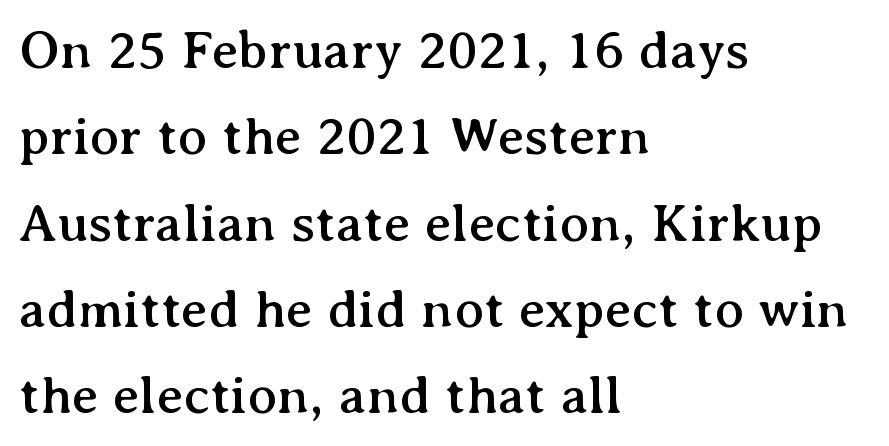
The image shows 55 px serif type, upright; set left-aligned, normal line spacing (1.57x), normal letter spacing, not underlined; medium stroke contrast and a medium x-height.
